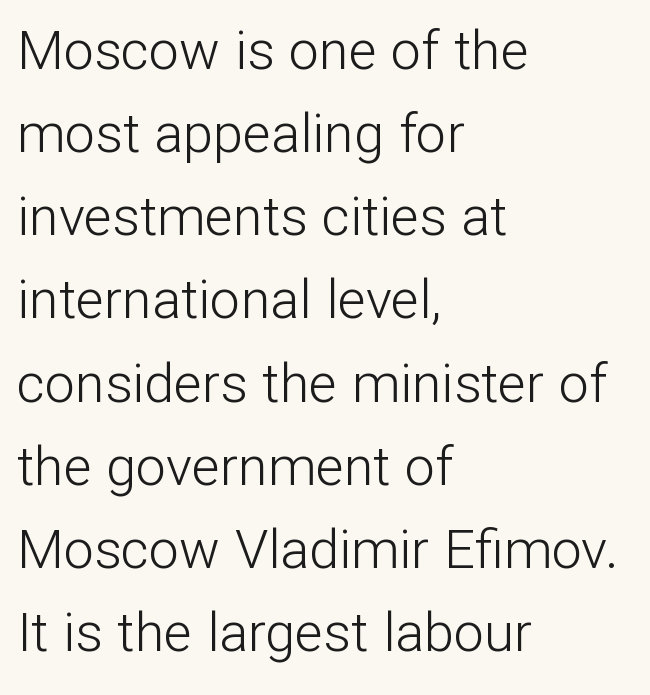
In terms of letterform style, serifs are entirely absent. This sample keeps an unexceptional amount of space between lines. The font's upright variant was chosen for this text. This rendering features lettering with no underline. Looks like regular typesetting: each glyph gets only the width it needs.
